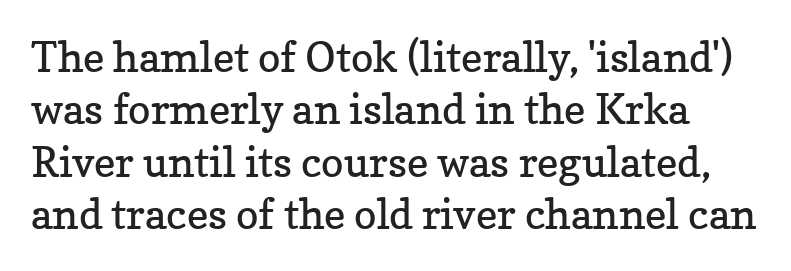
The image shows 42 px regular-weight serif type, upright; set normal line spacing (1.25x), normal letter spacing, not underlined; low stroke contrast and a medium x-height.
